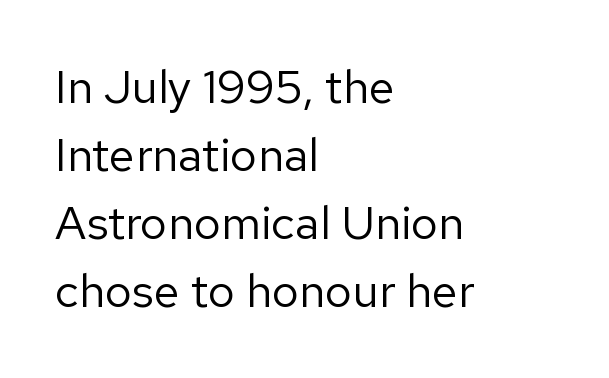
Each letter's strokes conclude bluntly, with no projecting serifs. The space directly below the letters is spotless. This block has exactly the height ordinary leading produces. This rendering leaves character spacing at its baseline value. The paragraph has a hard left edge and a soft right edge.
